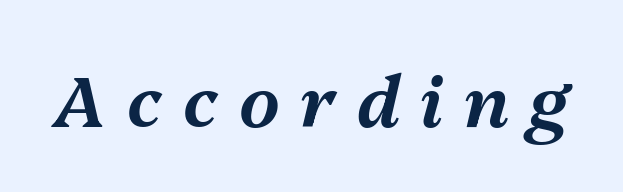
The image shows 71 px text type, italic (leaning right); set unusually wide letter spacing (+0.29 em), not underlined; medium stroke contrast and a medium x-height.
